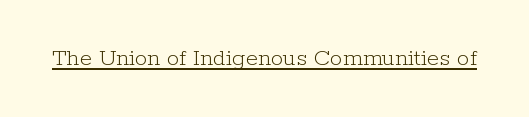
Q: Is the text bold? A: No.
Q: Is the text italic (slanted)? A: No, it is upright.
Q: Is the text underlined? A: Yes.
Q: Is the spacing between letters normal or unusually wide? A: Normal.
